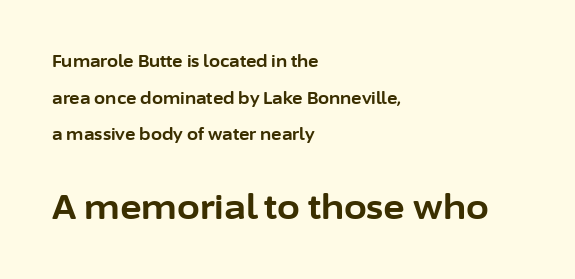
Q: Is the text bold? A: Yes.
Q: Is the text italic (slanted)? A: No, it is upright.
Q: Is the typeface a serif or a sans-serif typeface? A: Sans-serif.
Q: Is the text underlined? A: No.
Q: How is the paragraph aligned? A: Left-aligned.
Q: Is the spacing between letters normal or unusually wide? A: Normal.
Q: Is the spacing between lines tight, normal or loose? A: Loose.
Q: Which block of text is set in a larger size, the first (top) or the second (bottom)? A: The second (bottom) one.
Q: Width (condensed, normal, or wide)? A: Normal.
Q: Stroke contrast? A: Low.
Q: x-height? A: Medium.
Q: Monospaced? A: No.
